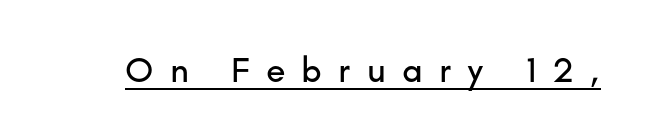
The image shows 36 px sans-serif type, upright; set unusually wide letter spacing (+0.45 em), underlined; low stroke contrast and a small x-height.
